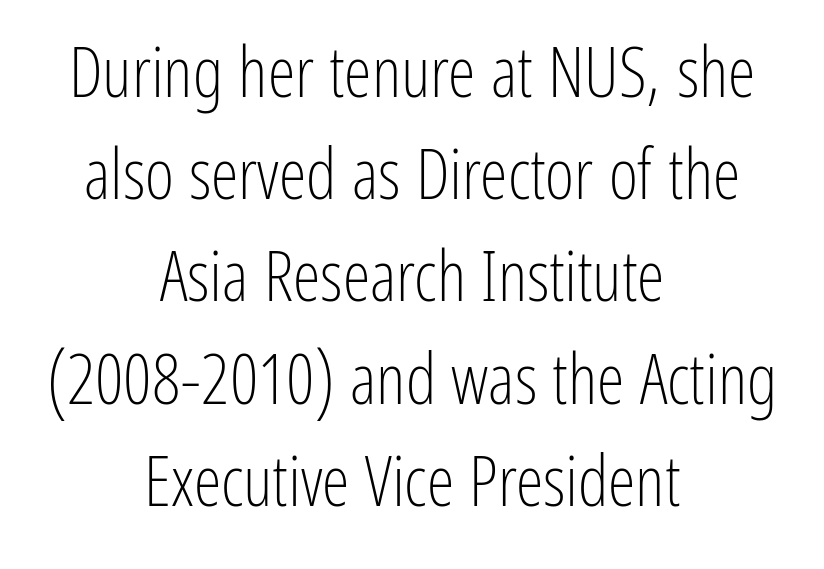
{"serif": "no", "italic": "no", "bold": "no", "weight": "light", "width": "condensed", "stroke_contrast": "low", "x_height": "medium", "monospaced": "no", "underline": "no", "align": "center", "line_spacing": "normal", "line_spacing_ratio": 1.46, "letter_spacing": "normal", "letter_spacing_em": 0.0, "glyph_px": 70}
